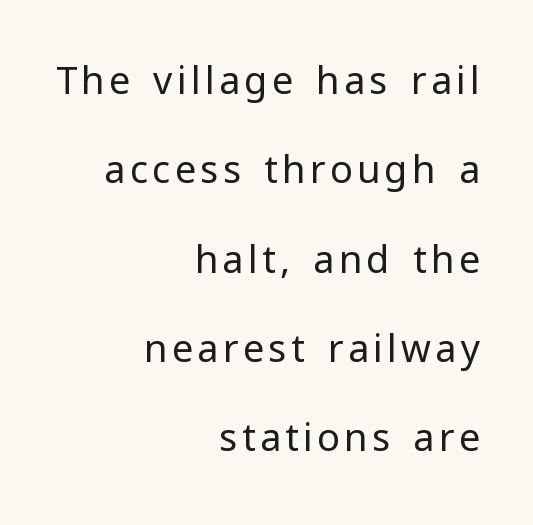
{"serif": "no", "italic": "no", "bold": "no", "weight": "regular", "width": "normal", "stroke_contrast": "low", "x_height": "medium", "monospaced": "no", "underline": "no", "align": "right", "line_spacing": "loose", "line_spacing_ratio": 2.35, "glyph_px": 38}
